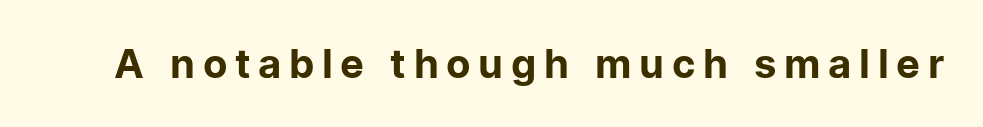
The image shows 40 px regular-weight sans-serif type, upright; set not underlined; low stroke contrast and a medium x-height.
